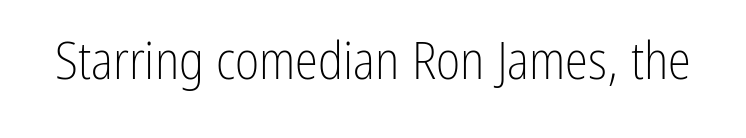
The strokes are not fattened; the text isn't bold. Letterform terminals end flat and unadorned throughout the passage. Just letters on the line, the space beneath them empty. The type sits square on the baseline with zero lean. Standard letterfit; no display-style spreading of the glyphs.
